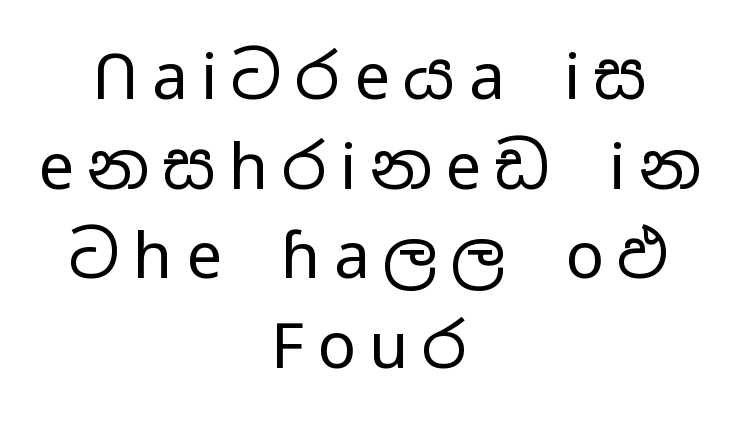
Q: Is the text bold? A: No.
Q: Is the text italic (slanted)? A: No, it is upright.
Q: Is the typeface a serif or a sans-serif typeface? A: Sans-serif.
Q: Is the text underlined? A: No.
Q: How is the paragraph aligned? A: Centered.
Q: Is the spacing between letters normal or unusually wide? A: Unusually wide.
Q: Is the spacing between lines tight, normal or loose? A: Normal.
Q: Width (condensed, normal, or wide)? A: Wide.
Q: Stroke contrast? A: Low.
Q: x-height? A: Medium.
Q: Monospaced? A: No.
